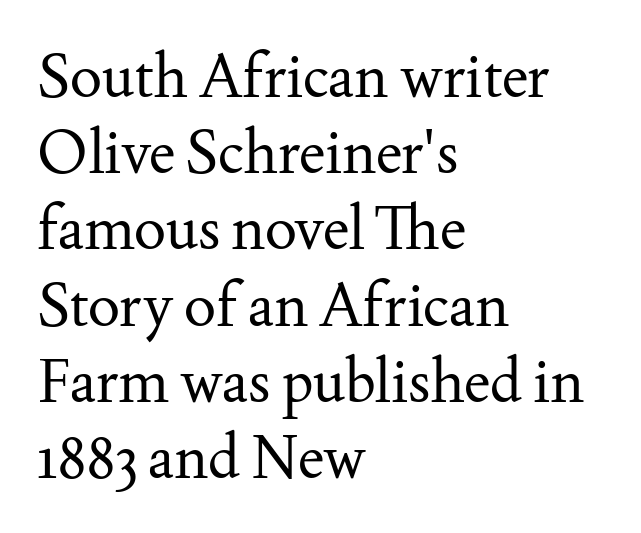
A roman cut, with each character standing at attention. Yep, those are serifs on the letters. The typeface has the unassuming heft of standard copy or less. These lines sit exactly where default settings would place them. One-word summary of the alignment: left.
